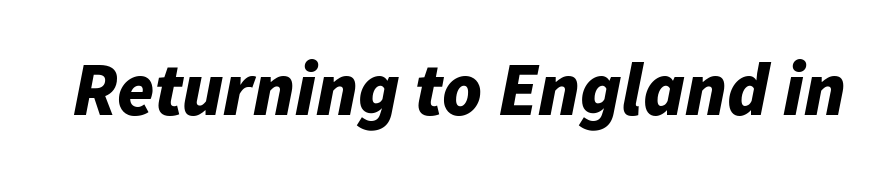
Q: Is the text bold? A: Yes.
Q: Is the text italic (slanted)? A: Yes, it leans right by about 11 degrees.
Q: Is the text underlined? A: No.
Q: Is the spacing between letters normal or unusually wide? A: Normal.
Q: Width (condensed, normal, or wide)? A: Normal.
Q: Stroke contrast? A: Low.
Q: x-height? A: Medium.
Q: Monospaced? A: No.
